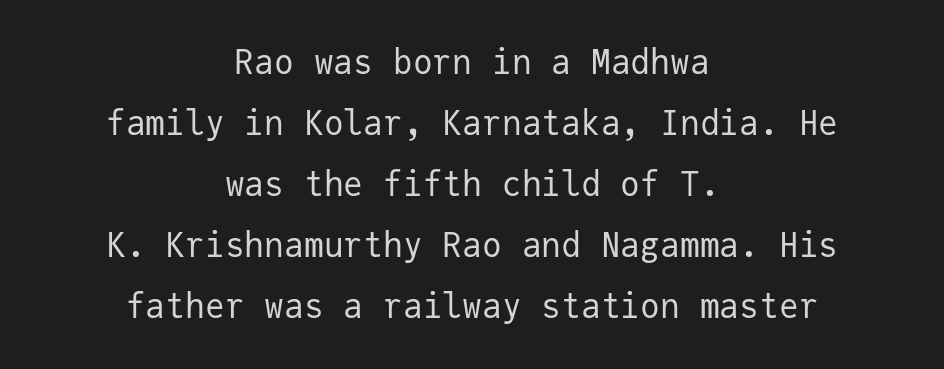
The image shows 33 px regular-weight sans-serif type, upright, monospaced; set centered, line spacing 1.85x, normal letter spacing, not underlined; low stroke contrast and a medium x-height.
